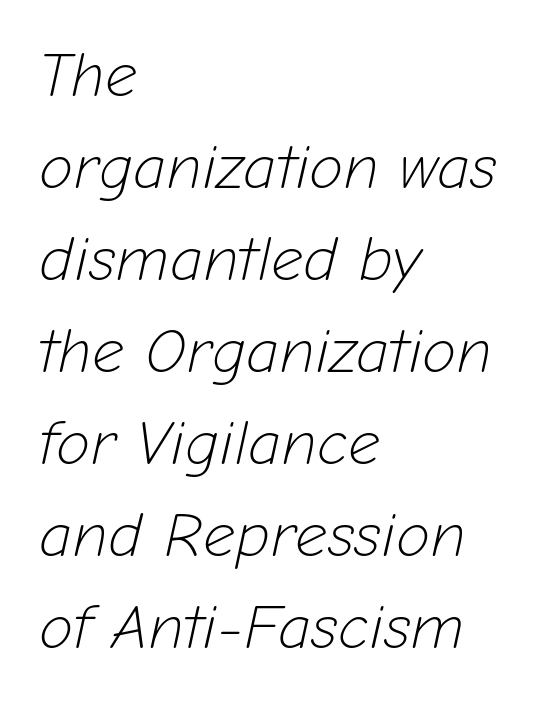
Q: Is the text bold? A: No.
Q: Is the text italic (slanted)? A: Yes, it leans right by about 12 degrees.
Q: Is the text underlined? A: No.
Q: How is the paragraph aligned? A: Left-aligned.
Q: Is the spacing between letters normal or unusually wide? A: Normal.
Q: Is the spacing between lines tight, normal or loose? A: Normal.
Q: Width (condensed, normal, or wide)? A: Normal.
Q: Stroke contrast? A: Low.
Q: x-height? A: Medium.
Q: Monospaced? A: No.
